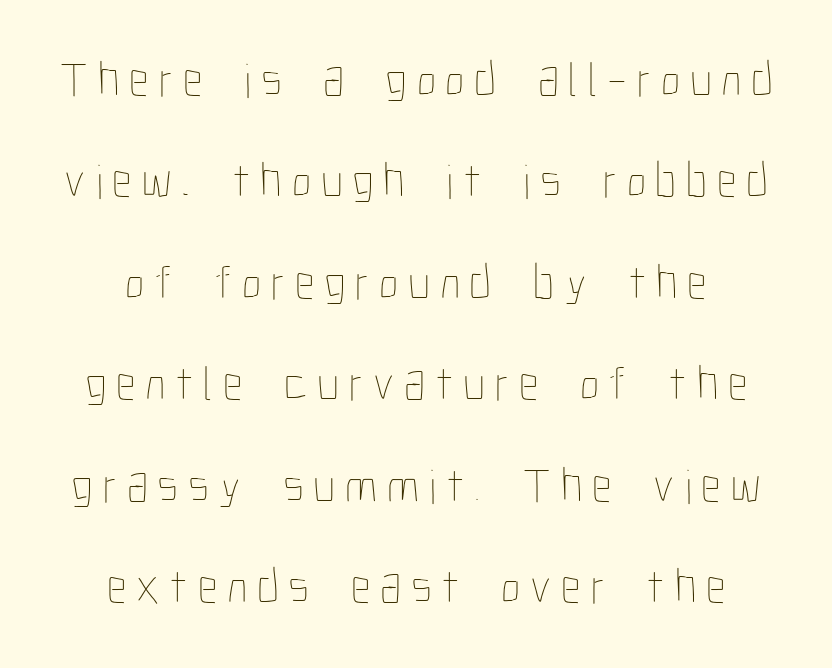
There is plenty of visible air inserted between adjacent glyphs. Upright lettering throughout. Bold? No — there's no thickening of the strokes. Character widths vary here, with narrow letters taking less room than wide ones. What's the leading like? Stretched, with rows far apart. Honestly, there is no underline to notice here at all.
